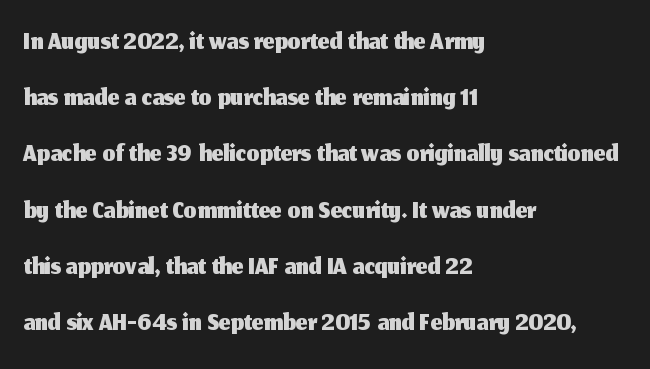
These lines stack with their left ends in a neat column. Each row of text sits above clean, open space. Examine the stroke ends and you'll find no serifs. The tracking reads as untouched default to a designer's eye. A typesetter would call this proportional, since set widths differ per character.
